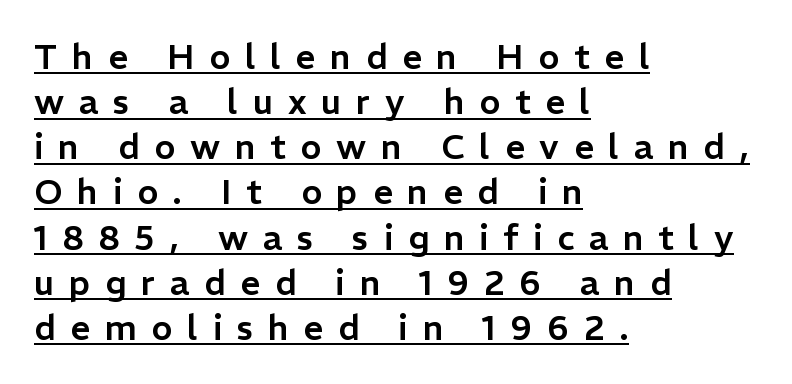
{"serif": "no", "italic": "no", "width": "normal", "stroke_contrast": "low", "x_height": "medium", "monospaced": "no", "underline": "yes", "align": "left", "line_spacing": "normal", "line_spacing_ratio": 1.29, "letter_spacing": "wide", "letter_spacing_em": 0.42, "glyph_px": 35}
